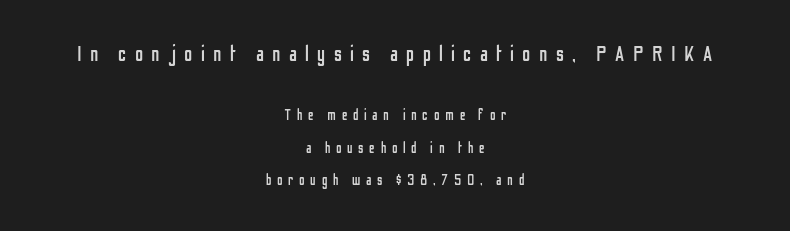
{"italic": "no", "bold": "no", "underline": "no", "align": "center", "line_spacing": "loose", "line_spacing_ratio": 2.16, "letter_spacing": "wide", "letter_spacing_em": 0.38, "larger_block": "first", "size_ratio": 1.47, "glyph_px": 22}
